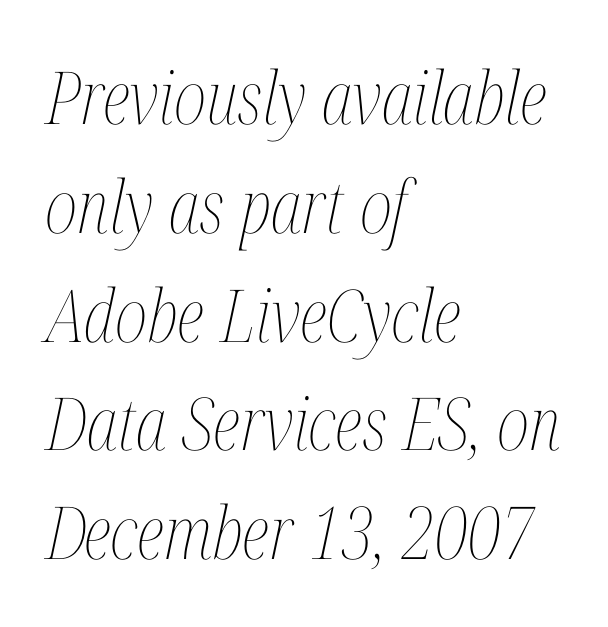
{"italic": "yes", "lean": "right", "slant_degrees": 12, "bold": "no", "weight": "thin", "width": "condensed", "stroke_contrast": "medium", "x_height": "medium", "monospaced": "no", "underline": "no", "align": "left", "line_spacing": "normal", "line_spacing_ratio": 1.49, "letter_spacing": "normal", "letter_spacing_em": 0.0, "glyph_px": 73}
